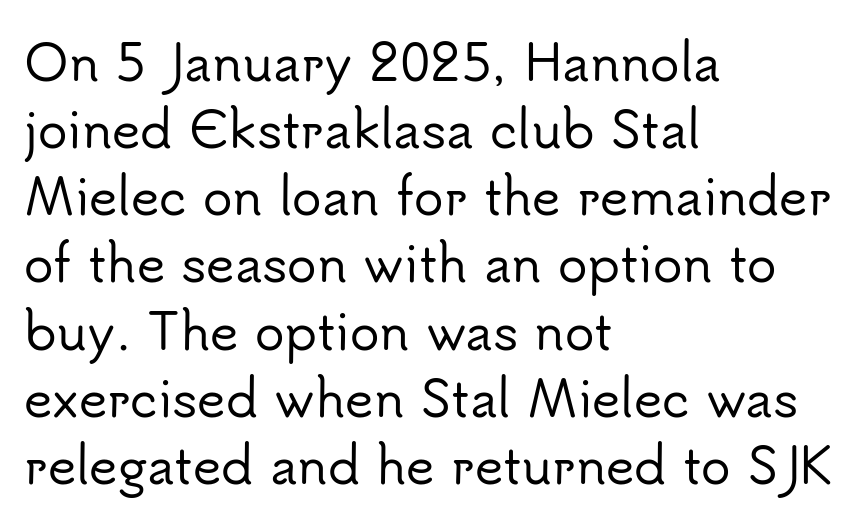
One-word summary of the alignment: left. Do the characters align in a grid? No, the font is proportional. The rows are spaced the way most documents space them. How are the letters spaced? Ordinarily, with no added tracking.
